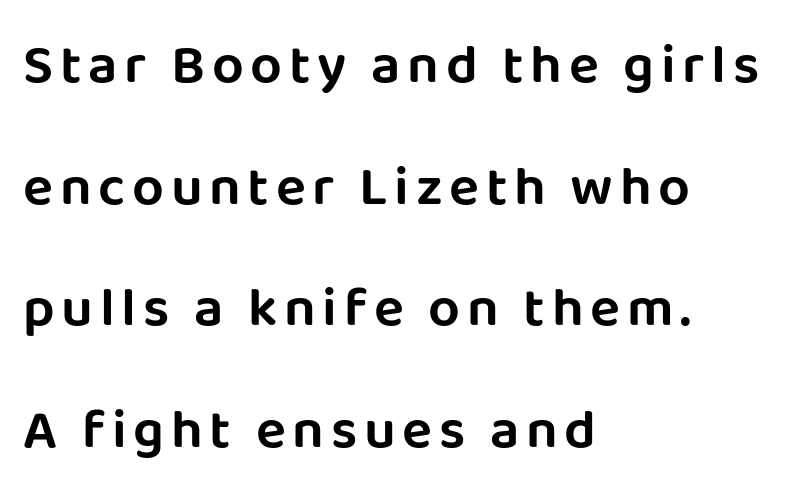
These lines are composed in type without serifs. The letters stand upright; this is a roman face. Is the block centered? No — it sits flush against the left margin. Rule under the text: the space is simply empty. The letters advance in unequal steps, a hallmark of proportional type. Students, observe: this is what heavily led, spacious text looks like.
